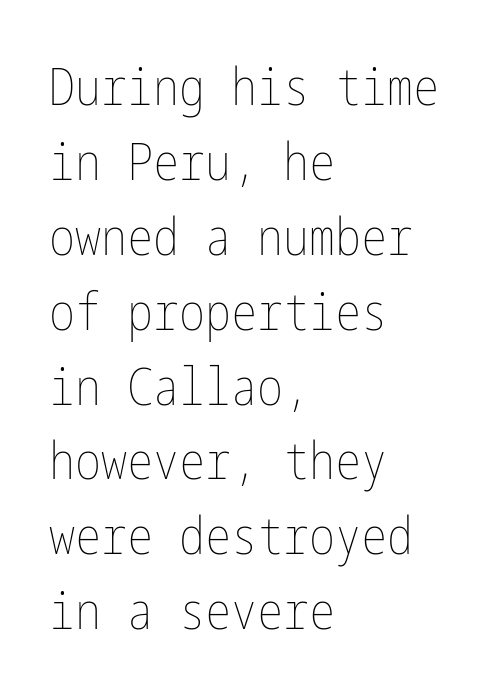
{"italic": "no", "bold": "no", "weight": "thin", "width": "condensed", "stroke_contrast": "low", "x_height": "medium", "underline": "no", "align": "left", "line_spacing": "normal", "line_spacing_ratio": 1.44, "letter_spacing": "normal", "letter_spacing_em": 0.0, "glyph_px": 52}
